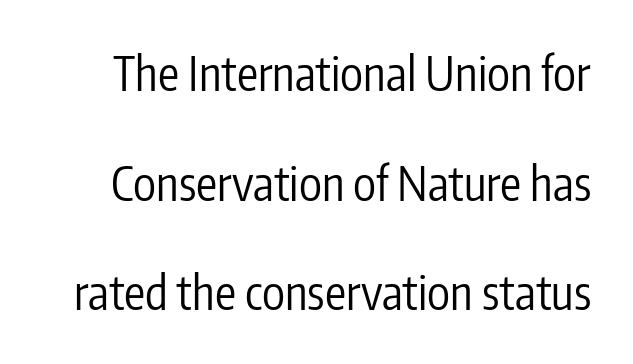
Q: Is the text bold? A: No.
Q: Is the text italic (slanted)? A: No, it is upright.
Q: Is the typeface a serif or a sans-serif typeface? A: Sans-serif.
Q: Is the text underlined? A: No.
Q: Is the spacing between letters normal or unusually wide? A: Normal.
Q: Is the spacing between lines tight, normal or loose? A: Loose.
Q: Width (condensed, normal, or wide)? A: Condensed.
Q: Stroke contrast? A: Low.
Q: x-height? A: Medium.
Q: Monospaced? A: No.
